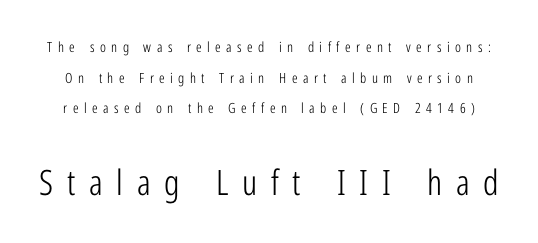
The image shows 35 px light, condensed sans-serif type, upright; set loose line spacing (2.18x), unusually wide letter spacing (+0.39 em), not underlined; the second (bottom) block is 2.5x larger; low stroke contrast and a medium x-height.
